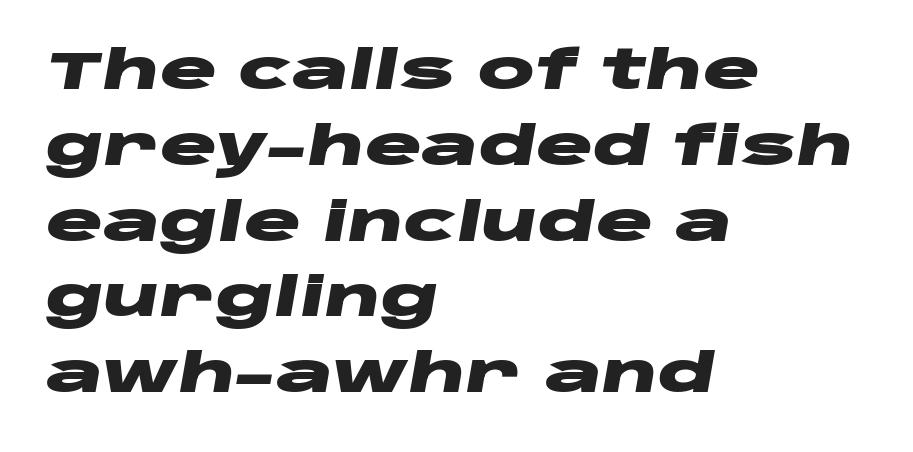
The image shows 53 px heavy, wide type, italic (leaning right); set left-aligned, normal line spacing (1.43x), normal letter spacing, not underlined; low stroke contrast and a large x-height.
